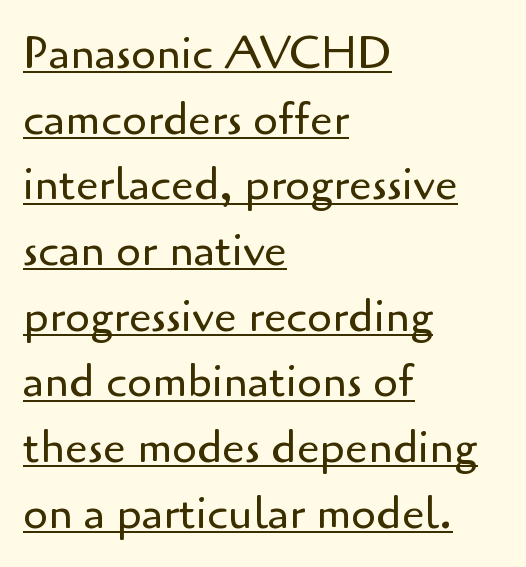
Look at the bottom of the vertical strokes: they stop flat, with no serifs. Here the designer chose a conventional face with non-uniform glyph widths. This reads as an unemphasized weight, regular at the heaviest. Inter-character spacing is left at the font's built-in metrics. The rendering uses a moderate line-height, typical for paragraphs.
